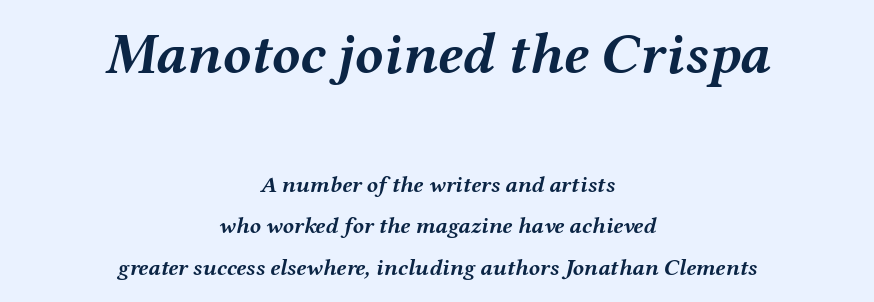
Q: Is the text bold? A: Yes.
Q: Is the text italic (slanted)? A: Yes, it leans right by about 12 degrees.
Q: Is the text underlined? A: No.
Q: How is the paragraph aligned? A: Centered.
Q: Is the spacing between letters normal or unusually wide? A: Normal.
Q: Which block of text is set in a larger size, the first (top) or the second (bottom)? A: The first (top) one.
Q: Width (condensed, normal, or wide)? A: Wide.
Q: Stroke contrast? A: Medium.
Q: x-height? A: Medium.
Q: Monospaced? A: No.
